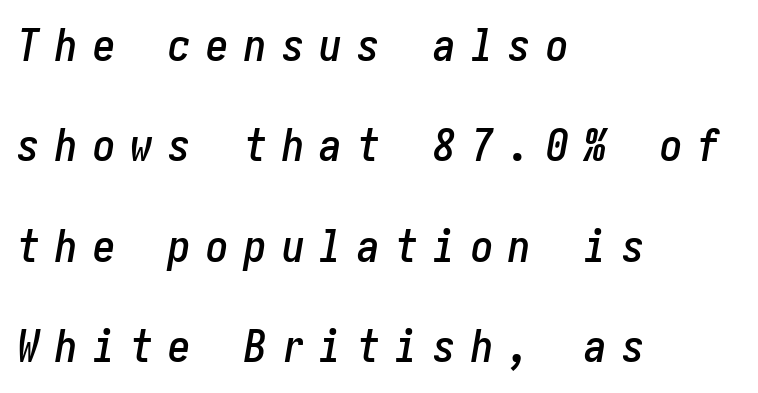
Q: Is the text italic (slanted)? A: Yes, it leans right by about 10 degrees.
Q: Is the text underlined? A: No.
Q: How is the paragraph aligned? A: Left-aligned.
Q: Is the spacing between letters normal or unusually wide? A: Unusually wide.
Q: Is the spacing between lines tight, normal or loose? A: Loose.
Q: Width (condensed, normal, or wide)? A: Condensed.
Q: Stroke contrast? A: Low.
Q: x-height? A: Medium.
